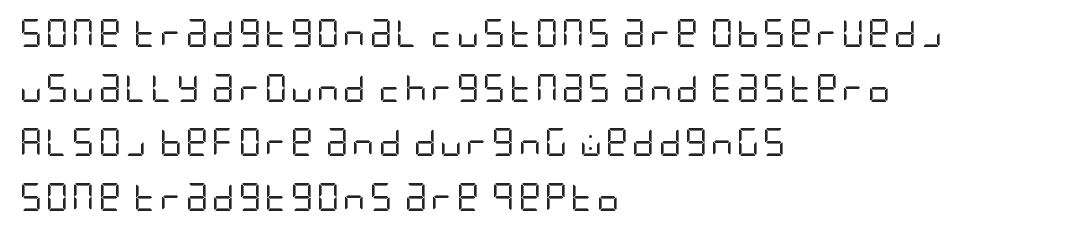
The image shows 28 px regular-weight, condensed sans-serif type, upright; set left-aligned, loose line spacing (1.95x), not underlined; low stroke contrast and a large x-height.
